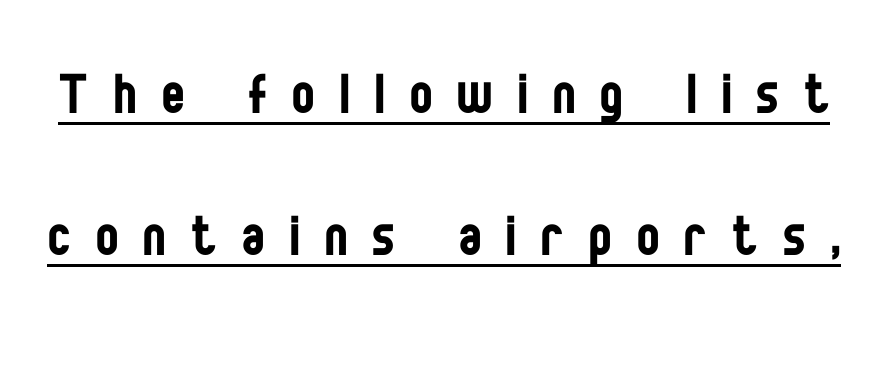
Q: Is the text bold? A: No.
Q: Is the text italic (slanted)? A: No, it is upright.
Q: Is the typeface a serif or a sans-serif typeface? A: Sans-serif.
Q: Is the text underlined? A: Yes.
Q: Is the spacing between letters normal or unusually wide? A: Unusually wide.
Q: Is the spacing between lines tight, normal or loose? A: Loose.
Q: Width (condensed, normal, or wide)? A: Condensed.
Q: Stroke contrast? A: Low.
Q: x-height? A: Large.
Q: Monospaced? A: No.
